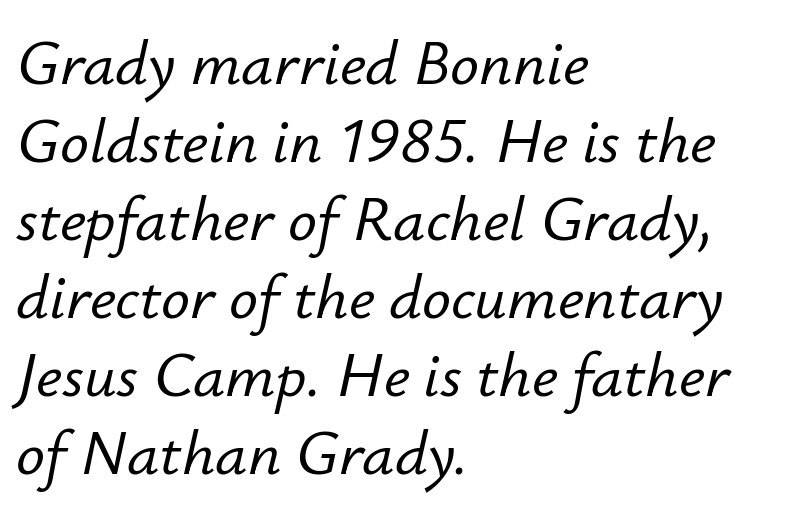
Descenders hang freely into open space. The paragraph shown leans on its left margin. The letterforms sit shoulder to shoulder at normal distance. Does the lettering tilt? It does — this is italic. Varying glyph widths throughout — classic text-font behaviour.
